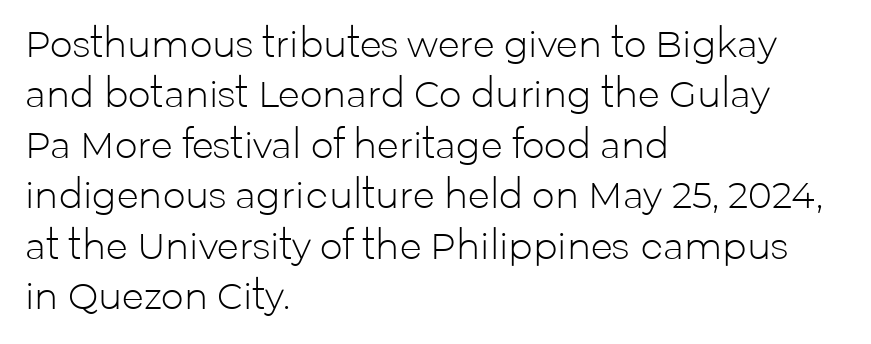
Q: Is the text bold? A: No.
Q: Is the text italic (slanted)? A: No, it is upright.
Q: Is the typeface a serif or a sans-serif typeface? A: Sans-serif.
Q: Is the text underlined? A: No.
Q: How is the paragraph aligned? A: Left-aligned.
Q: Is the spacing between letters normal or unusually wide? A: Normal.
Q: Is the spacing between lines tight, normal or loose? A: Normal.
Q: Width (condensed, normal, or wide)? A: Normal.
Q: Stroke contrast? A: Low.
Q: x-height? A: Medium.
Q: Monospaced? A: No.
